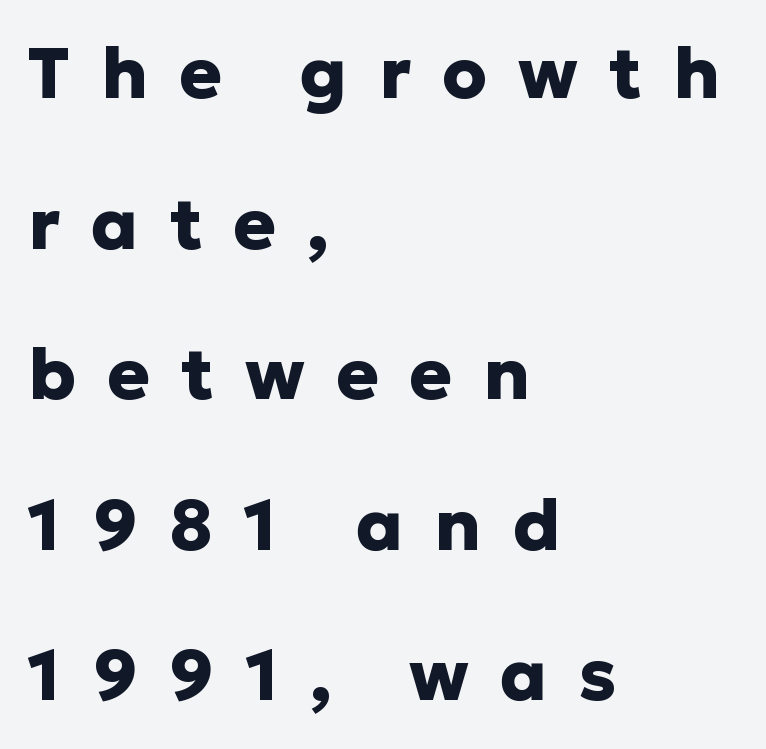
The image shows 71 px heavy sans-serif type, upright; set left-aligned, loose line spacing (2.12x), unusually wide letter spacing (+0.44 em), not underlined; low stroke contrast and a medium x-height.
